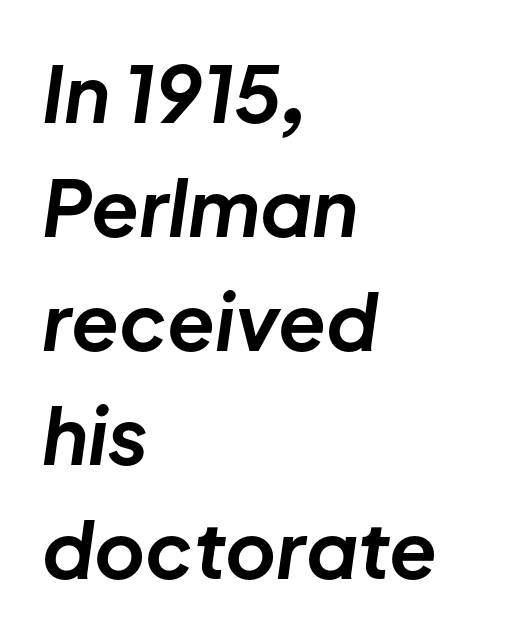
Typeset ragged right — the left edge is the straight one. The lettering tilts uniformly, giving the passage an italic look. The words here are not underlined. Think of a printed novel: that variable character pitch is what you see here. Is the letter spacing exaggerated? No — it looks like the ordinary default. Summary of weight: heavy, a full bold.
